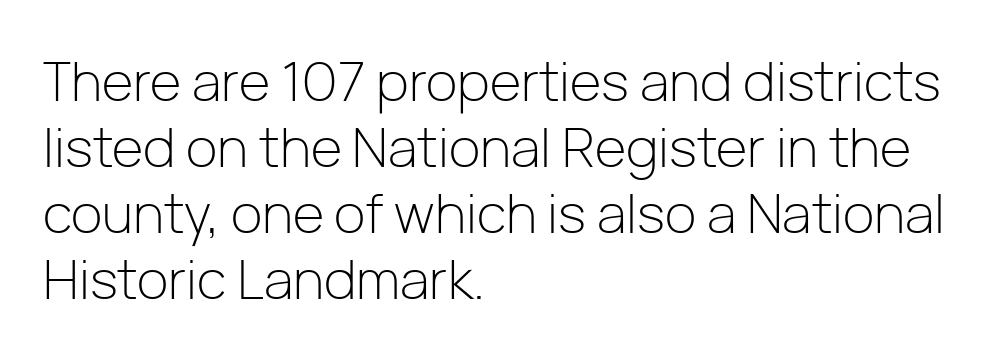
The zone under the glyphs is completely vacant. Posture: straight, roman, zero tilt. Nothing unusual about the tracking: characters are spaced as the font intends. A typesetter would call this proportional, since set widths differ per character. Check where the strokes stop: nothing finishes them off — pure sans. Nothing heavy about these letters — not bold at all.
